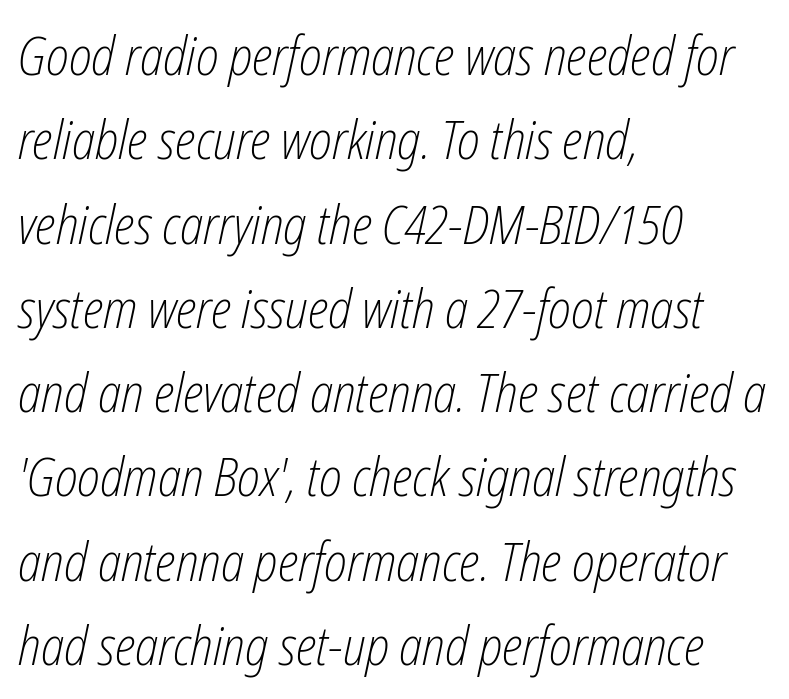
{"italic": "yes", "lean": "right", "slant_degrees": 12, "bold": "no", "weight": "light", "width": "condensed", "stroke_contrast": "low", "x_height": "medium", "monospaced": "no", "underline": "no", "align": "left", "line_spacing": "normal", "line_spacing_ratio": 1.59, "letter_spacing": "normal", "letter_spacing_em": 0.0, "glyph_px": 53}
